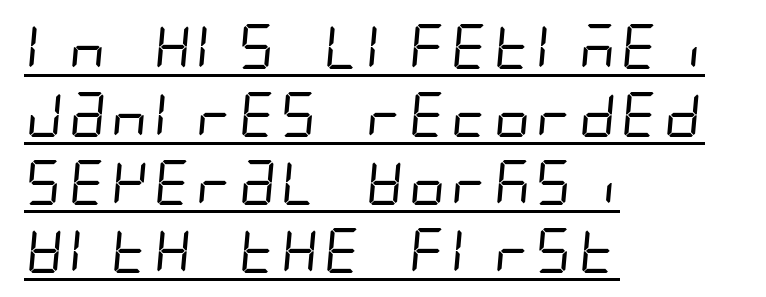
Q: Is the text bold? A: No.
Q: Is the typeface a serif or a sans-serif typeface? A: Sans-serif.
Q: Is the text underlined? A: Yes.
Q: How is the paragraph aligned? A: Left-aligned.
Q: Is the spacing between letters normal or unusually wide? A: Normal.
Q: Is the spacing between lines tight, normal or loose? A: Normal.
Q: Width (condensed, normal, or wide)? A: Condensed.
Q: Stroke contrast? A: Low.
Q: x-height? A: Large.
